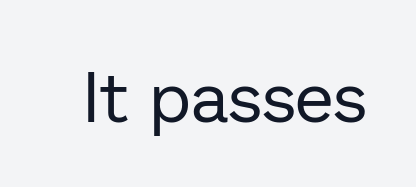
The image shows 71 px regular-weight sans-serif type, upright; set normal letter spacing, not underlined; low stroke contrast and a medium x-height.
